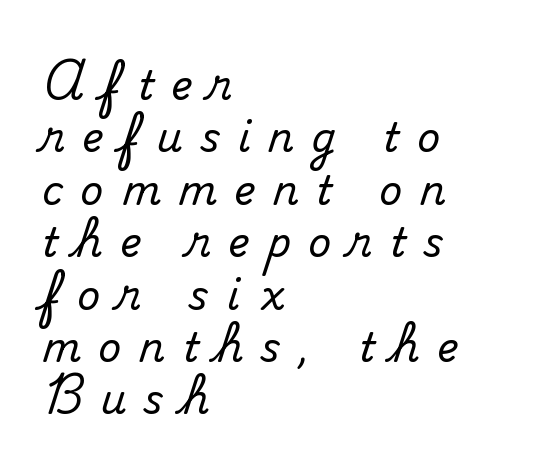
{"serif": "yes", "width": "normal", "stroke_contrast": "medium", "x_height": "small", "monospaced": "no", "underline": "no", "align": "left", "line_spacing": "normal", "line_spacing_ratio": 1.31, "letter_spacing": "wide", "letter_spacing_em": 0.44, "glyph_px": 40}
